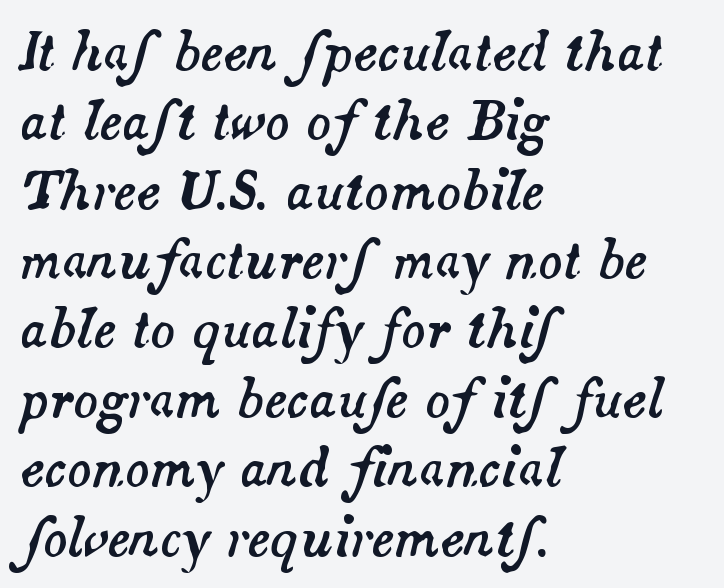
The image shows 51 px text type, italic (leaning right); set left-aligned, normal line spacing (1.36x), normal letter spacing, not underlined; medium stroke contrast and a small x-height.
